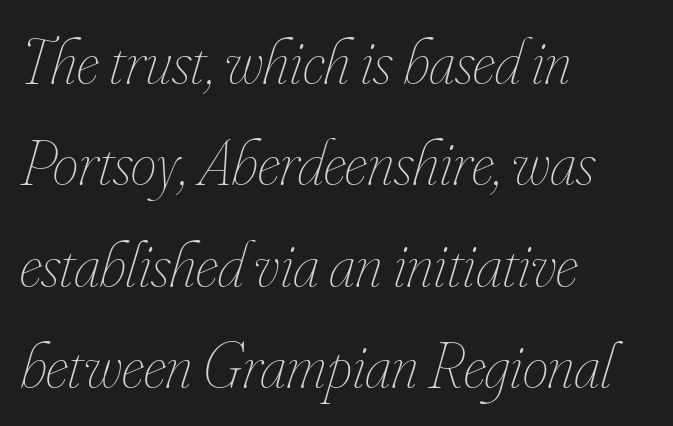
Q: Is the text bold? A: No.
Q: Is the text italic (slanted)? A: Yes, it leans right by about 16 degrees.
Q: Is the text underlined? A: No.
Q: How is the paragraph aligned? A: Left-aligned.
Q: Is the spacing between letters normal or unusually wide? A: Normal.
Q: Is the spacing between lines tight, normal or loose? A: Normal.
Q: Width (condensed, normal, or wide)? A: Condensed.
Q: Stroke contrast? A: Low.
Q: x-height? A: Small.
Q: Monospaced? A: No.
